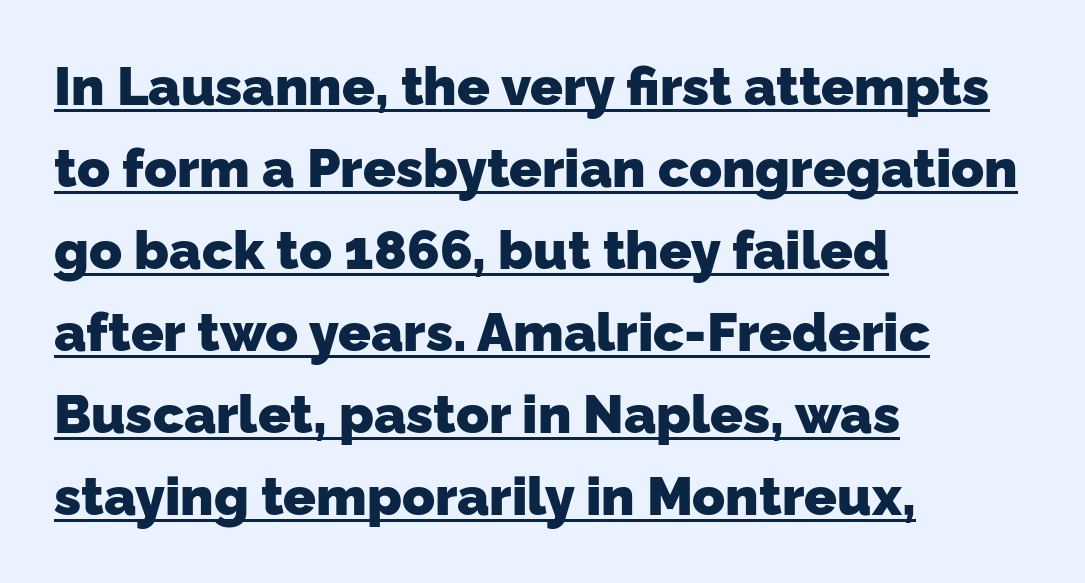
In terms of leading, this rendering sits right in the middle. The rag falls on the right side of this text block. The specimen includes a rule beneath the text block's lines. The letters sit at their default tracking, neither squeezed nor spread. Spacing verdict: proportional, widths tailored to each character.
